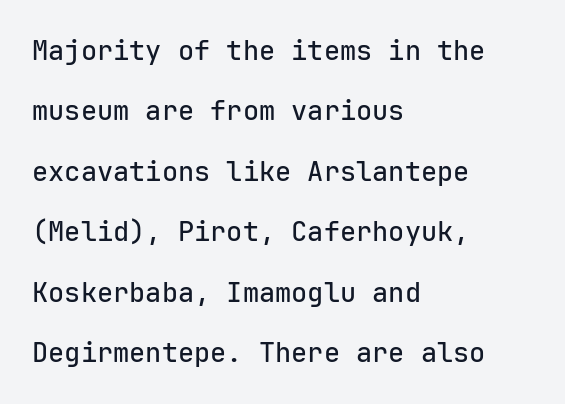
In terms of letterspacing, this is plain default setting. A great deal of white space separates one row of letters from the next. Unmarked baselines from the first word to the last. These lines were composed using upright roman letters.
